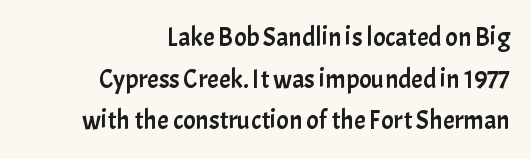
The image shows 26 px text type, upright; set right-aligned, normal line spacing (1.6x), normal letter spacing, not underlined.
